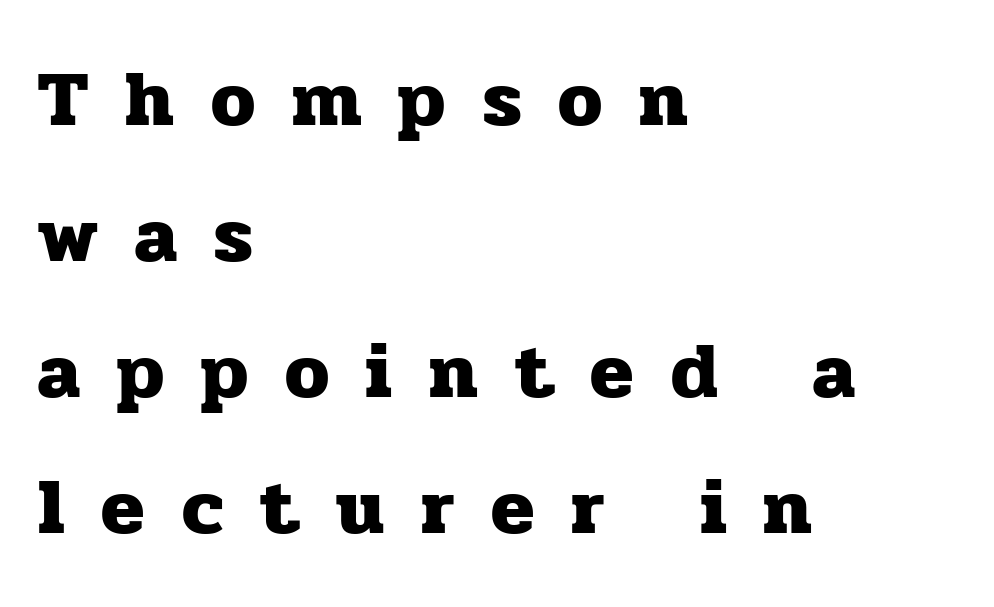
{"serif": "yes", "italic": "no", "bold": "yes", "weight": "heavy", "width": "normal", "stroke_contrast": "low", "x_height": "medium", "monospaced": "no", "underline": "no", "align": "left", "line_spacing_ratio": 1.72, "letter_spacing": "wide", "letter_spacing_em": 0.47, "glyph_px": 79}
